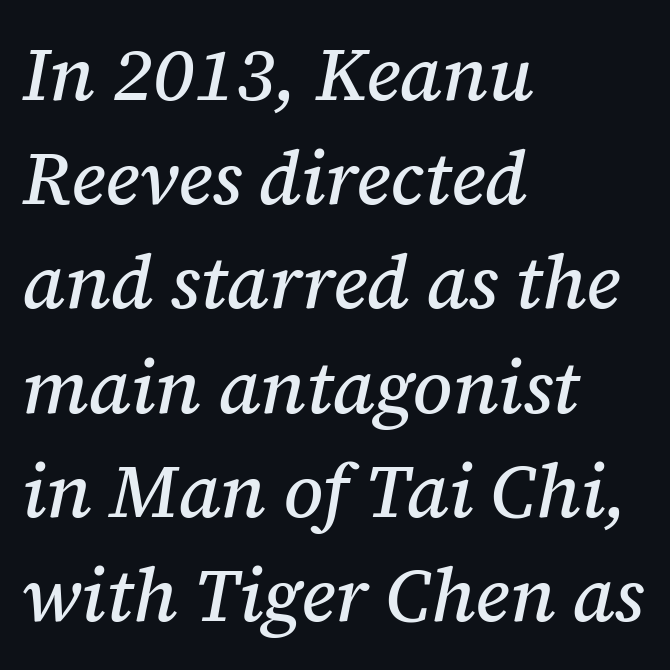
{"serif": "yes", "italic": "yes", "lean": "right", "slant_degrees": 12, "width": "normal", "stroke_contrast": "medium", "x_height": "medium", "monospaced": "no", "underline": "no", "align": "left", "line_spacing": "normal", "line_spacing_ratio": 1.39, "letter_spacing": "normal", "letter_spacing_em": 0.0, "glyph_px": 75}
